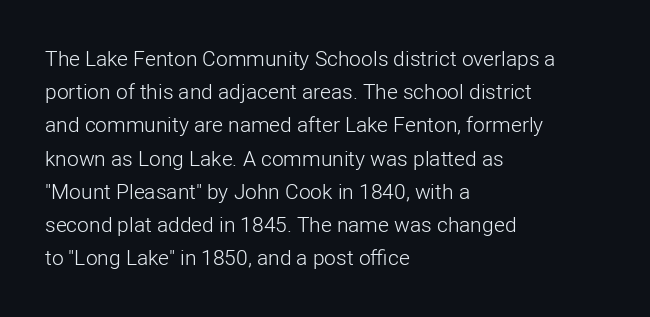
Q: Is the text bold? A: No.
Q: Is the text italic (slanted)? A: No, it is upright.
Q: Is the text underlined? A: No.
Q: How is the paragraph aligned? A: Left-aligned.
Q: Is the spacing between letters normal or unusually wide? A: Normal.
Q: Is the spacing between lines tight, normal or loose? A: Normal.
